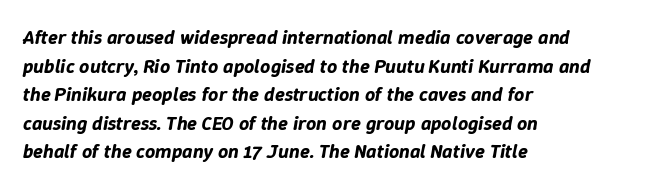
{"italic": "yes", "lean": "right", "slant_degrees": 9, "underline": "no", "align": "left", "line_spacing": "normal", "line_spacing_ratio": 1.43, "letter_spacing": "normal", "letter_spacing_em": 0.0, "glyph_px": 20}
